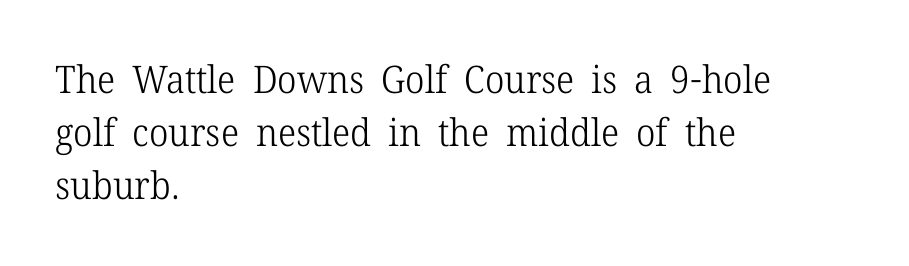
Summary of vertical rhythm: regular, with standard interline spacing. Default kerning and tracking; the words read as compact shapes. The letterforms sit at book weight or below. Spacing verdict: proportional, widths tailored to each character.
